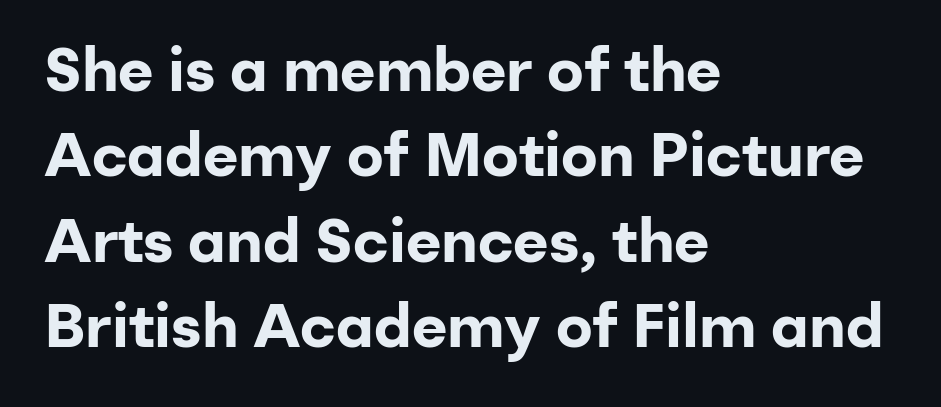
Interline gaps are of average width in this sample. The face used here is proportionally spaced, like ordinary book or web type. Stroke terminals: plain, sans-serif. A typesetter would mark this as roman, not italic. Unmarked baselines from the first word to the last.
